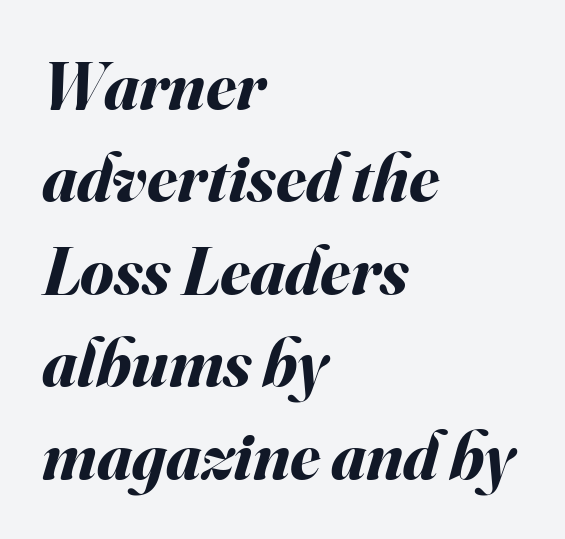
The foot of each line stays bare and open. One-word summary of the alignment: left. Set as a true bold cut, around the 700 mark. These lines are rendered in a variable-pitch font. Compared with ordinary roman type, these characters are visibly tilted. Vertically, the passage feels balanced, rows spaced as you'd expect.
